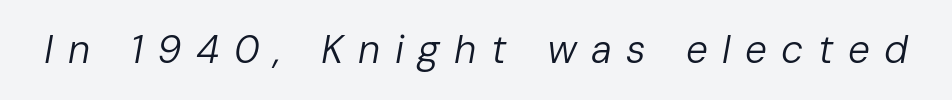
Is the stroke heavy? The answer is a plain regular-or-lighter. Unmarked baselines from the first word to the last. Short note: letters widely spaced. Think of a printed novel: that variable character pitch is what you see here. There's an unmistakable incline to the writing here.
